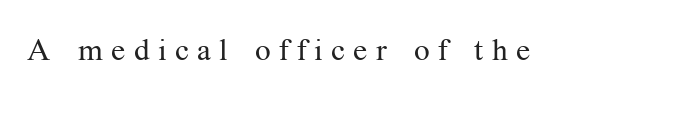
The image shows 31 px regular-weight serif type, upright; set unusually wide letter spacing (+0.27 em), not underlined; medium stroke contrast and a medium x-height.
